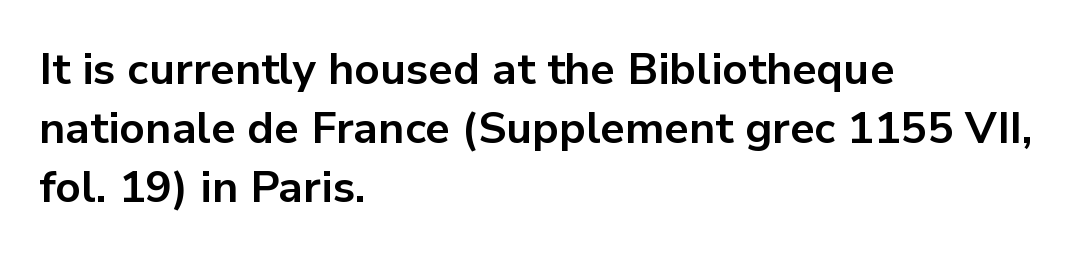
{"serif": "no", "italic": "no", "bold": "yes", "weight": "bold", "width": "normal", "stroke_contrast": "low", "x_height": "medium", "monospaced": "no", "underline": "no", "align": "left", "line_spacing": "normal", "line_spacing_ratio": 1.34, "letter_spacing": "normal", "letter_spacing_em": 0.0, "glyph_px": 44}
